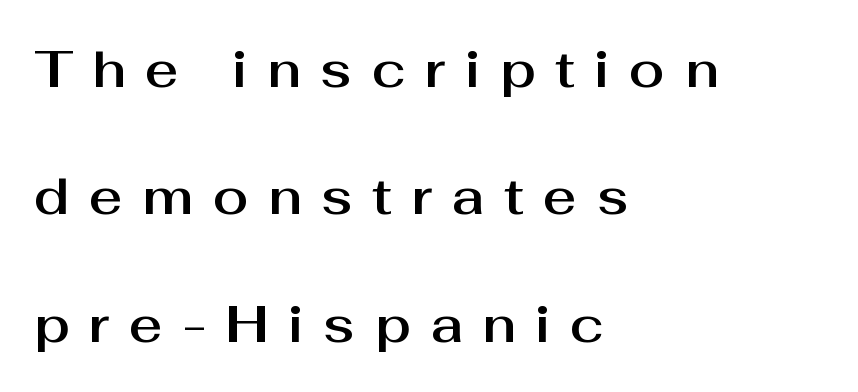
Q: Is the text italic (slanted)? A: No, it is upright.
Q: Is the typeface a serif or a sans-serif typeface? A: Sans-serif.
Q: Is the text underlined? A: No.
Q: How is the paragraph aligned? A: Left-aligned.
Q: Is the spacing between letters normal or unusually wide? A: Unusually wide.
Q: Is the spacing between lines tight, normal or loose? A: Loose.
Q: Width (condensed, normal, or wide)? A: Normal.
Q: Stroke contrast? A: Medium.
Q: x-height? A: Medium.
Q: Monospaced? A: No.
